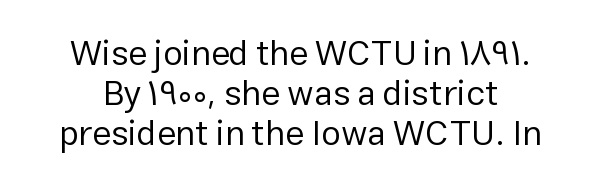
{"serif": "no", "italic": "no", "bold": "no", "weight": "regular", "width": "normal", "stroke_contrast": "low", "x_height": "medium", "monospaced": "no", "underline": "no", "align": "center", "line_spacing": "tight", "line_spacing_ratio": 1.14, "letter_spacing": "normal", "letter_spacing_em": 0.0, "glyph_px": 35}
